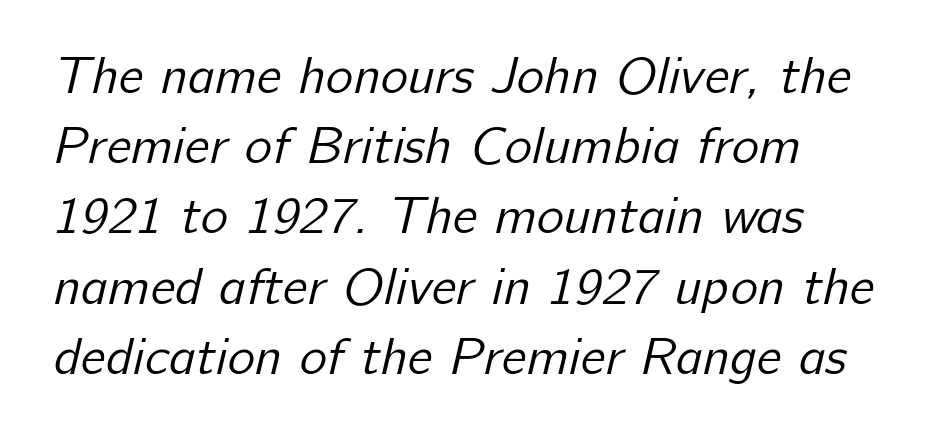
Q: Is the text bold? A: No.
Q: Is the typeface a serif or a sans-serif typeface? A: Sans-serif.
Q: Is the text underlined? A: No.
Q: How is the paragraph aligned? A: Left-aligned.
Q: Is the spacing between letters normal or unusually wide? A: Normal.
Q: Is the spacing between lines tight, normal or loose? A: Normal.
Q: Width (condensed, normal, or wide)? A: Normal.
Q: Stroke contrast? A: Low.
Q: x-height? A: Medium.
Q: Monospaced? A: No.
